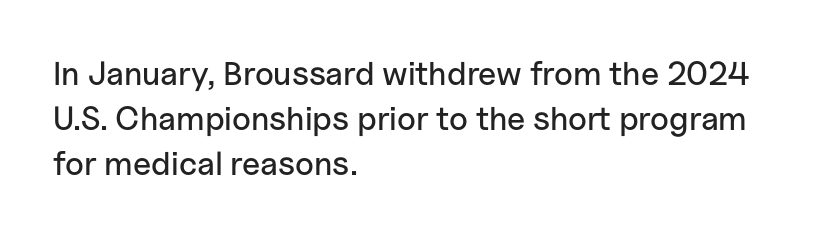
{"serif": "no", "italic": "no", "width": "normal", "stroke_contrast": "low", "x_height": "medium", "monospaced": "no", "underline": "no", "align": "left", "line_spacing": "normal", "line_spacing_ratio": 1.37, "letter_spacing": "normal", "letter_spacing_em": 0.0, "glyph_px": 33}
